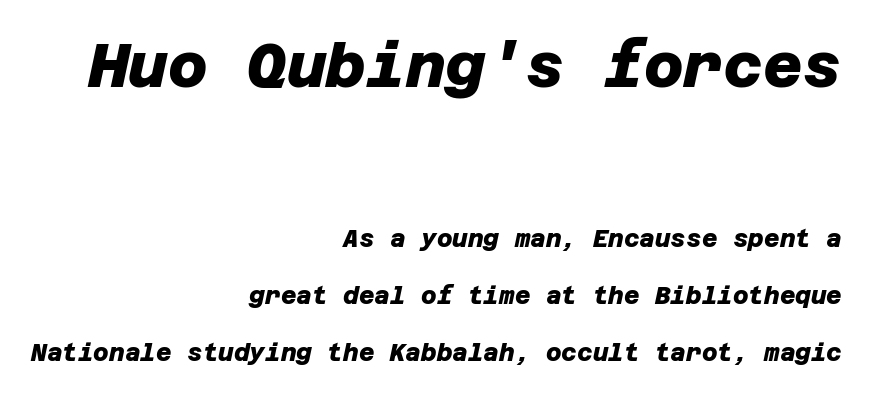
The image shows 61 px heavy sans-serif type; set right-aligned, loose line spacing (2.39x), normal letter spacing, not underlined; the first (top) block is 2.54x larger; low stroke contrast and a large x-height.
